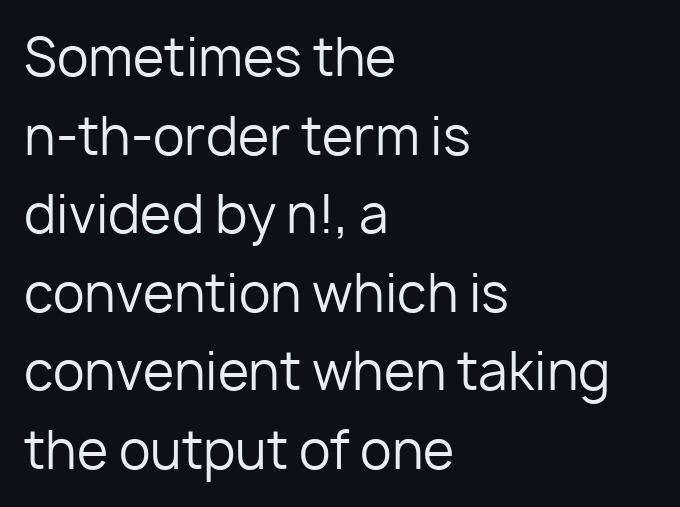
{"serif": "no", "italic": "no", "bold": "no", "weight": "regular", "width": "normal", "stroke_contrast": "low", "x_height": "medium", "monospaced": "no", "underline": "no", "align": "left", "line_spacing": "normal", "line_spacing_ratio": 1.54, "letter_spacing": "normal", "letter_spacing_em": 0.0, "glyph_px": 51}
